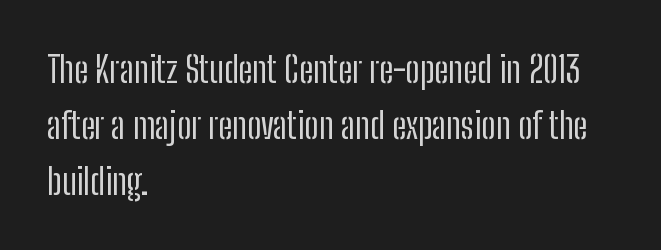
This block has exactly the height ordinary leading produces. Check the space under the baseline: it is left empty. The weight would be labelled regular, book, light, or lighter still. These lines are rendered in a variable-pitch font. The rendering keeps characters at their native spacing.
